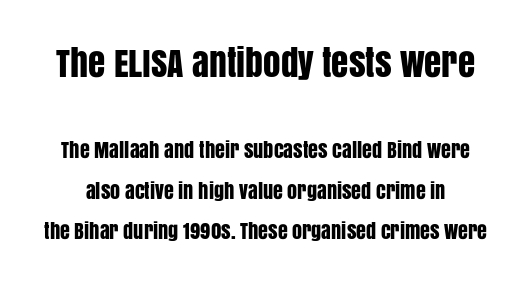
Q: Is the text italic (slanted)? A: No, it is upright.
Q: Is the typeface a serif or a sans-serif typeface? A: Sans-serif.
Q: Is the text underlined? A: No.
Q: Is the spacing between letters normal or unusually wide? A: Normal.
Q: Is the spacing between lines tight, normal or loose? A: Loose.
Q: Which block of text is set in a larger size, the first (top) or the second (bottom)? A: The first (top) one.
Q: Width (condensed, normal, or wide)? A: Condensed.
Q: Stroke contrast? A: Low.
Q: x-height? A: Large.
Q: Monospaced? A: No.
